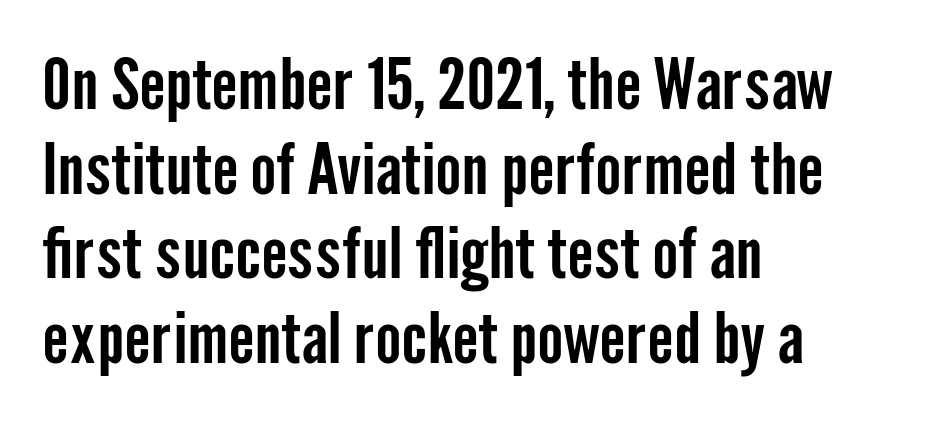
Q: Is the text italic (slanted)? A: No, it is upright.
Q: Is the typeface a serif or a sans-serif typeface? A: Sans-serif.
Q: Is the text underlined? A: No.
Q: How is the paragraph aligned? A: Left-aligned.
Q: Is the spacing between letters normal or unusually wide? A: Normal.
Q: Width (condensed, normal, or wide)? A: Condensed.
Q: Stroke contrast? A: Low.
Q: x-height? A: Medium.
Q: Monospaced? A: No.
